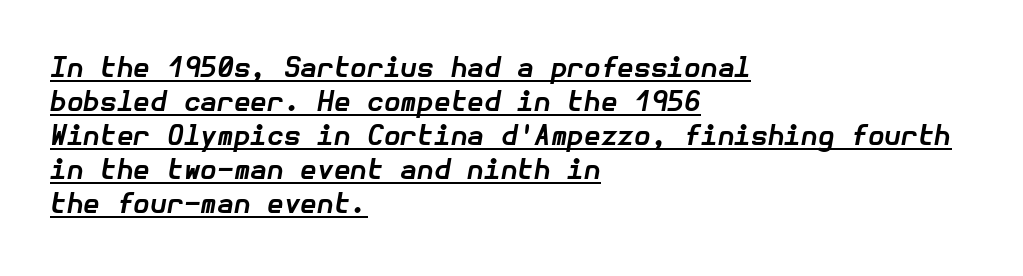
{"italic": "yes", "lean": "right", "slant_degrees": 10, "bold": "yes", "underline": "yes", "align": "left", "line_spacing": "normal", "line_spacing_ratio": 1.26, "letter_spacing": "normal", "letter_spacing_em": 0.0, "glyph_px": 27}
